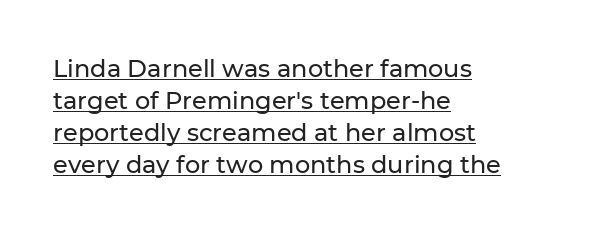
The image shows 24 px text type, upright; set left-aligned, normal line spacing (1.33x), normal letter spacing, underlined.
